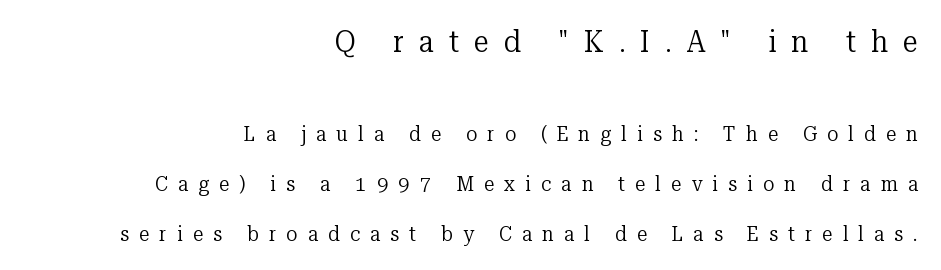
Q: Is the text bold? A: No.
Q: Is the text italic (slanted)? A: No, it is upright.
Q: Is the typeface a serif or a sans-serif typeface? A: Serif.
Q: Is the text underlined? A: No.
Q: How is the paragraph aligned? A: Right-aligned.
Q: Is the spacing between letters normal or unusually wide? A: Unusually wide.
Q: Is the spacing between lines tight, normal or loose? A: Loose.
Q: Which block of text is set in a larger size, the first (top) or the second (bottom)? A: The first (top) one.
Q: Width (condensed, normal, or wide)? A: Normal.
Q: Stroke contrast? A: Low.
Q: x-height? A: Medium.
Q: Monospaced? A: No.
